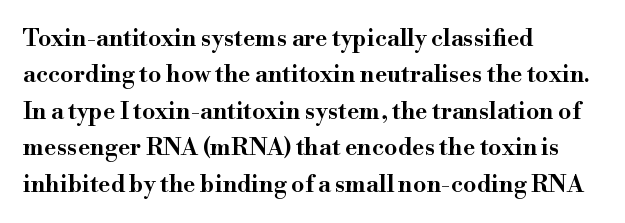
The image shows 24 px text type, upright; set left-aligned, normal line spacing (1.52x), normal letter spacing, not underlined.
